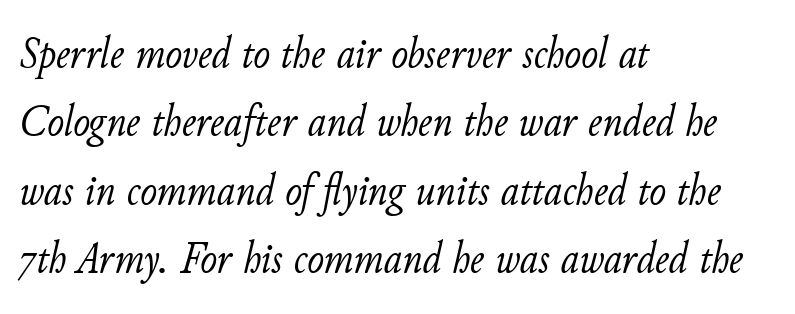
The block of text has a typical density, with ordinary space between rows. Vertical stems look standard width or narrower in stroke. Does the copy run flush right? No — it runs flush left. Any mark beneath the type? The region is blank.
